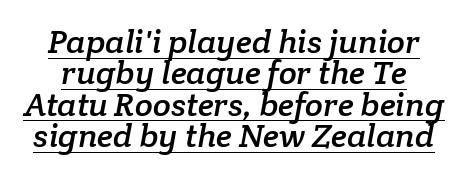
Q: Is the typeface a serif or a sans-serif typeface? A: Serif.
Q: Is the text underlined? A: Yes.
Q: Is the spacing between letters normal or unusually wide? A: Normal.
Q: Is the spacing between lines tight, normal or loose? A: Tight.
Q: Width (condensed, normal, or wide)? A: Normal.
Q: Stroke contrast? A: Low.
Q: x-height? A: Medium.
Q: Monospaced? A: No.
